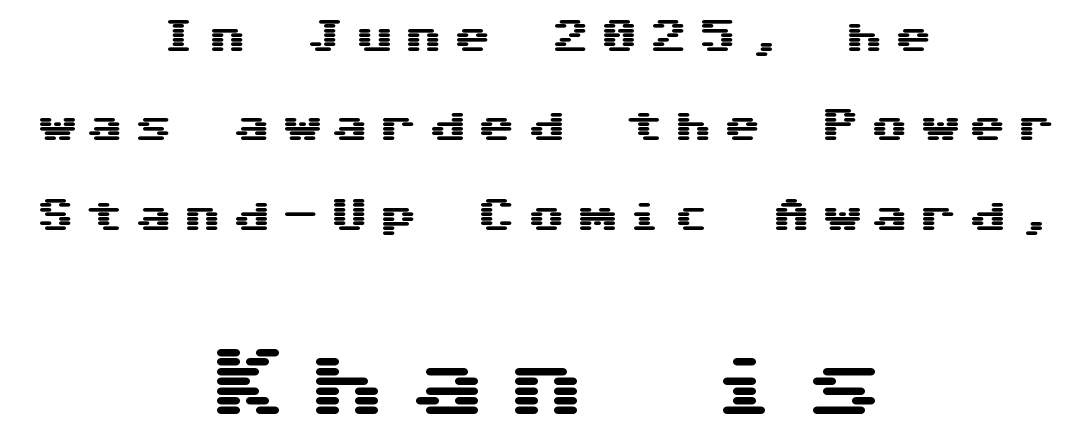
Q: Is the text italic (slanted)? A: No, it is upright.
Q: Is the typeface a serif or a sans-serif typeface? A: Sans-serif.
Q: Is the text underlined? A: No.
Q: How is the paragraph aligned? A: Centered.
Q: Is the spacing between letters normal or unusually wide? A: Unusually wide.
Q: Is the spacing between lines tight, normal or loose? A: Loose.
Q: Which block of text is set in a larger size, the first (top) or the second (bottom)? A: The second (bottom) one.
Q: Width (condensed, normal, or wide)? A: Wide.
Q: Stroke contrast? A: Medium.
Q: x-height? A: Medium.
